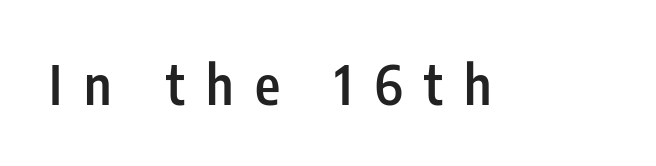
{"serif": "no", "italic": "no", "bold": "semi", "weight": "semibold", "width": "condensed", "stroke_contrast": "low", "x_height": "medium", "monospaced": "no", "underline": "no", "letter_spacing": "wide", "letter_spacing_em": 0.4, "glyph_px": 54}
